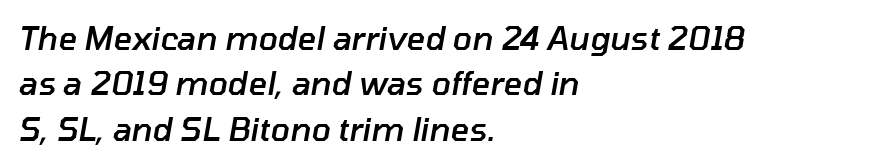
All the whitespace from short lines collects on the right. You can tell it's italic because the verticals aren't actually vertical. Is there much room between lines? A standard amount, neither cramped nor airy. The space directly below the letters is spotless. These words are printed semibold, heavier than regular yet not bold. The letterforms sit shoulder to shoulder at normal distance.
